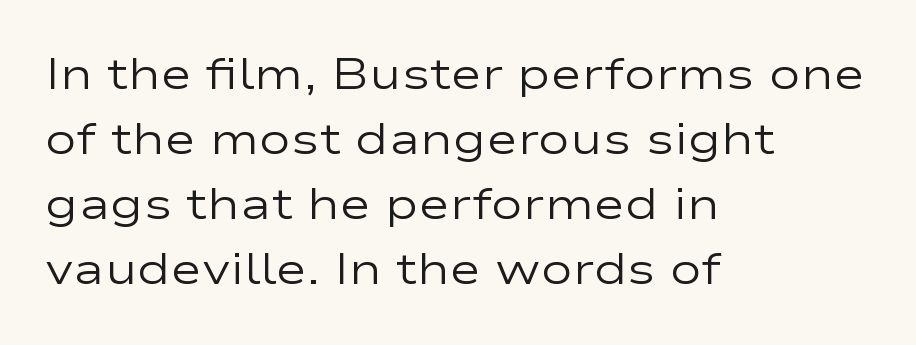
Q: Is the text bold? A: No.
Q: Is the text italic (slanted)? A: No, it is upright.
Q: Is the typeface a serif or a sans-serif typeface? A: Sans-serif.
Q: Is the text underlined? A: No.
Q: How is the paragraph aligned? A: Left-aligned.
Q: Is the spacing between letters normal or unusually wide? A: Normal.
Q: Is the spacing between lines tight, normal or loose? A: Normal.
Q: Width (condensed, normal, or wide)? A: Wide.
Q: Stroke contrast? A: Low.
Q: x-height? A: Medium.
Q: Monospaced? A: No.
